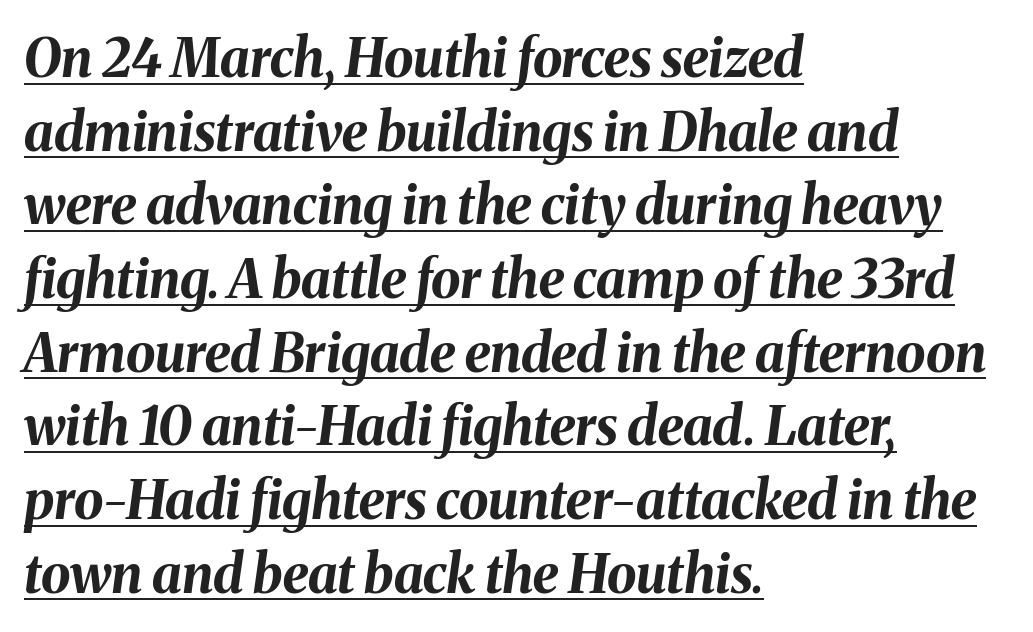
Honestly, the row spacing looks completely unremarkable. Set as a true bold cut, around the 700 mark. The paragraph shown leans on its left margin. Think of a printed novel: that variable character pitch is what you see here.
